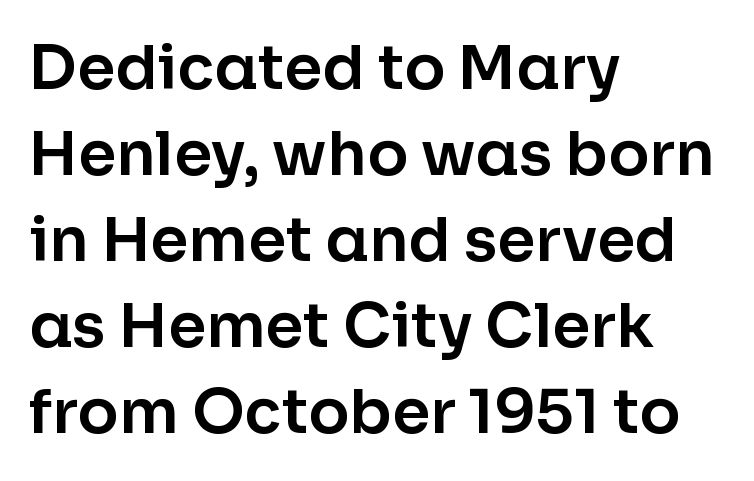
{"serif": "no", "italic": "no", "width": "normal", "stroke_contrast": "low", "x_height": "medium", "monospaced": "no", "underline": "no", "align": "left", "line_spacing": "normal", "line_spacing_ratio": 1.41, "letter_spacing": "normal", "letter_spacing_em": 0.0, "glyph_px": 61}
